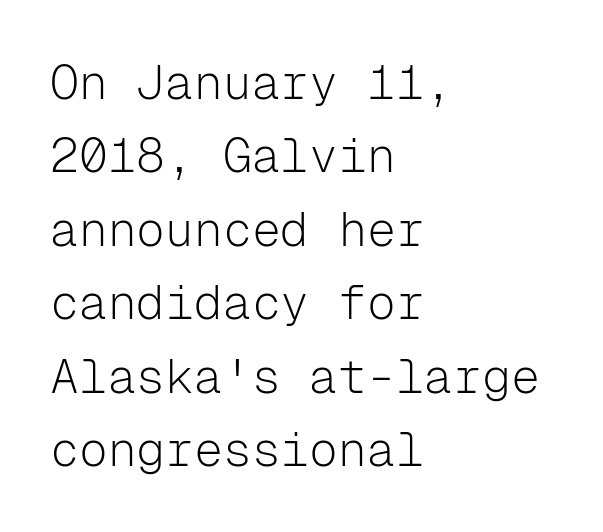
The image shows 48 px light sans-serif type, upright, monospaced; set left-aligned, normal line spacing (1.53x), normal letter spacing, not underlined; low stroke contrast and a medium x-height.
